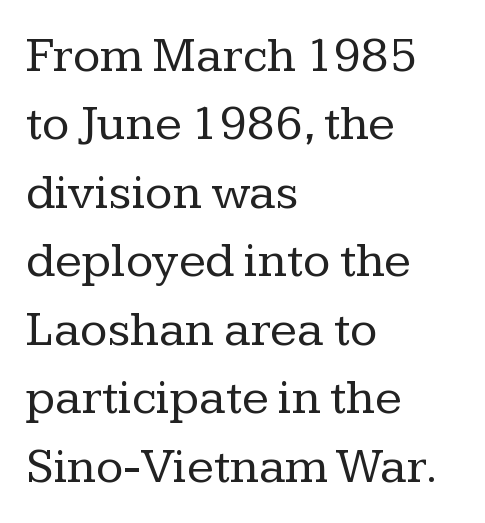
The typeface chosen for these lines features serifs. Compared with a typical body face, this is equally light or lighter still. This block has exactly the height ordinary leading produces. Descender tails drop into unmarked territory.
